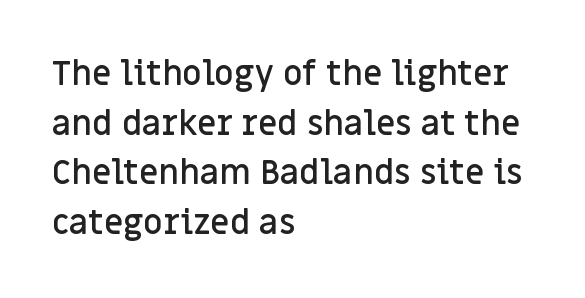
Plain, unruled lines of type. You could call the tracking neutral — neither tight nor loose. In terms of weight, the rendering is demibold, just under bold. Upright lettering throughout. You could not count columns in this text — the font is proportionally spaced. Caption: multi-line text, flush left, ragged right.
